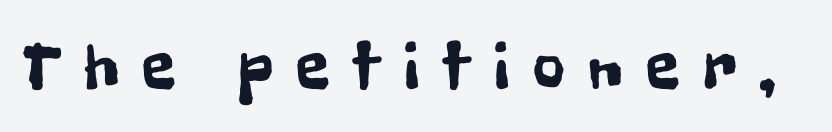
The image shows 69 px condensed sans-serif type, upright; set unusually wide letter spacing (+0.34 em), not underlined; low stroke contrast and a medium x-height.
